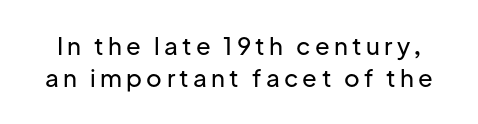
The image shows 24 px text type, upright; set normal line spacing (1.34x), not underlined.
